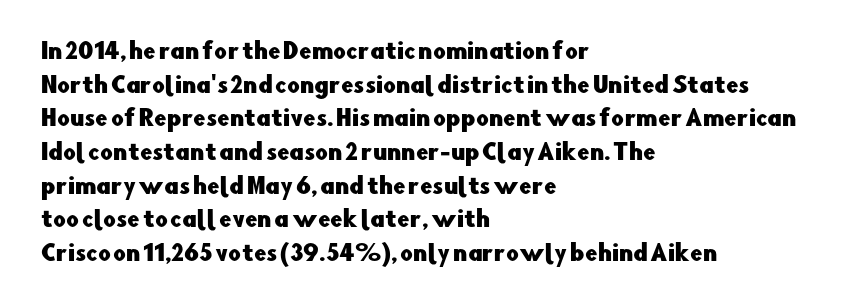
Q: Is the text italic (slanted)? A: No, it is upright.
Q: Is the text underlined? A: No.
Q: How is the paragraph aligned? A: Left-aligned.
Q: Is the spacing between letters normal or unusually wide? A: Normal.
Q: Is the spacing between lines tight, normal or loose? A: Normal.
